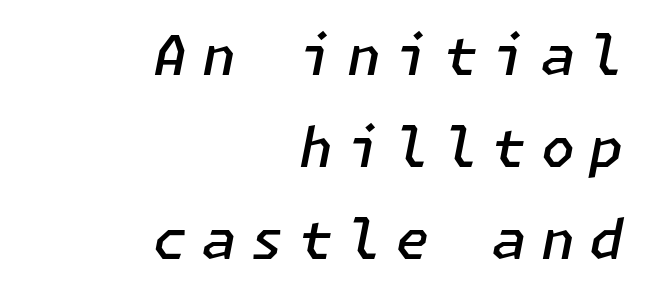
The image shows 55 px semibold type, italic (leaning right); set right-aligned, normal line spacing (1.67x), unusually wide letter spacing (+0.26 em), not underlined; low stroke contrast and a medium x-height.
